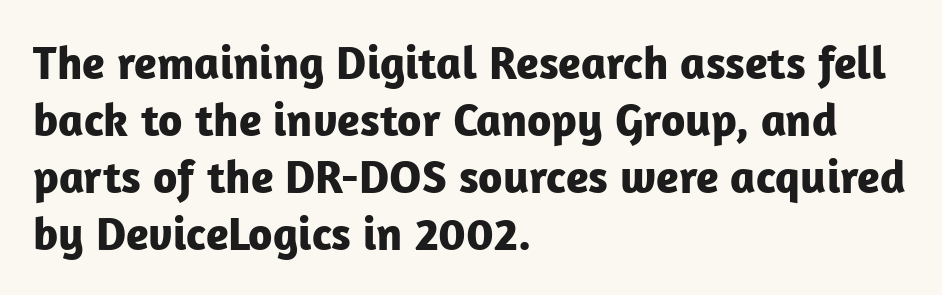
Does the lettering tilt? It doesn't — this is upright. The passage shown has conventional tracking throughout. Look at the stroke-to-counter ratio: heavy, a bold. A typesetter would call this proportional, since set widths differ per character. Type without underlining.
